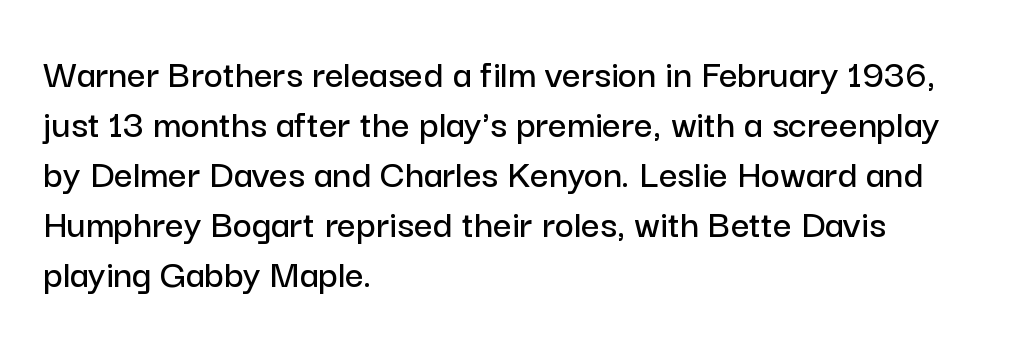
The image shows 41 px sans-serif type, upright; set left-aligned, line spacing 1.22x, normal letter spacing, not underlined; low stroke contrast and a medium x-height.
